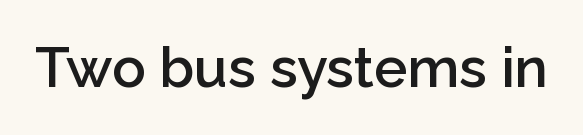
Q: Is the text bold? A: Semi-bold.
Q: Is the text italic (slanted)? A: No, it is upright.
Q: Is the typeface a serif or a sans-serif typeface? A: Sans-serif.
Q: Is the text underlined? A: No.
Q: Is the spacing between letters normal or unusually wide? A: Normal.
Q: Width (condensed, normal, or wide)? A: Normal.
Q: Stroke contrast? A: Low.
Q: x-height? A: Medium.
Q: Monospaced? A: No.
